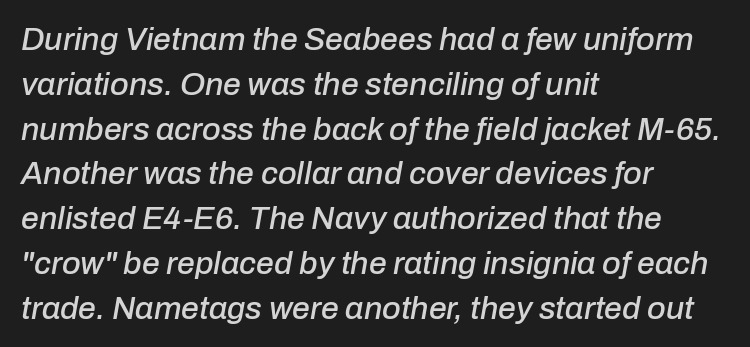
{"italic": "yes", "lean": "right", "slant_degrees": 10, "width": "normal", "stroke_contrast": "low", "x_height": "medium", "monospaced": "no", "underline": "no", "align": "left", "line_spacing": "normal", "line_spacing_ratio": 1.4, "letter_spacing": "normal", "letter_spacing_em": 0.0, "glyph_px": 32}
